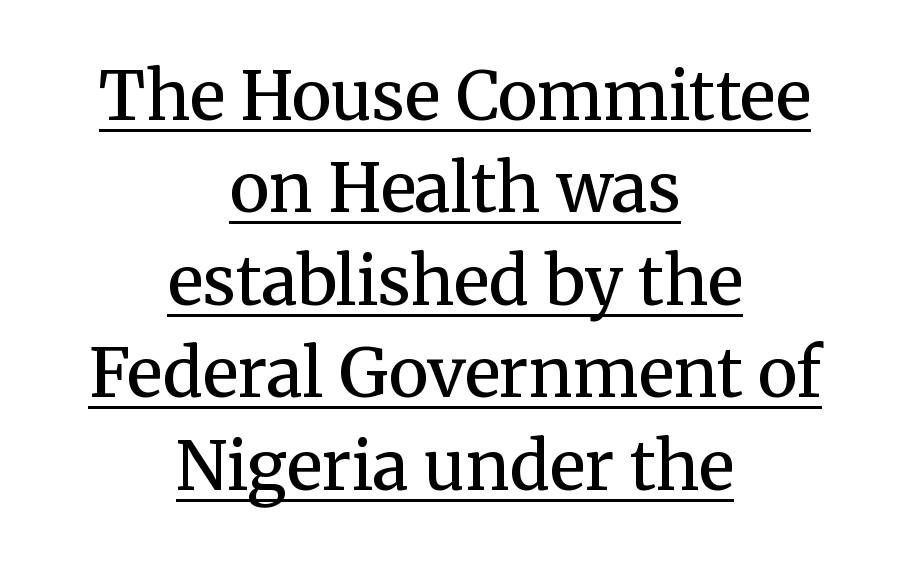
Q: Is the text bold? A: Semi-bold.
Q: Is the text italic (slanted)? A: No, it is upright.
Q: Is the typeface a serif or a sans-serif typeface? A: Serif.
Q: Is the text underlined? A: Yes.
Q: How is the paragraph aligned? A: Centered.
Q: Is the spacing between letters normal or unusually wide? A: Normal.
Q: Is the spacing between lines tight, normal or loose? A: Normal.
Q: Width (condensed, normal, or wide)? A: Normal.
Q: Stroke contrast? A: Medium.
Q: x-height? A: Medium.
Q: Monospaced? A: No.
